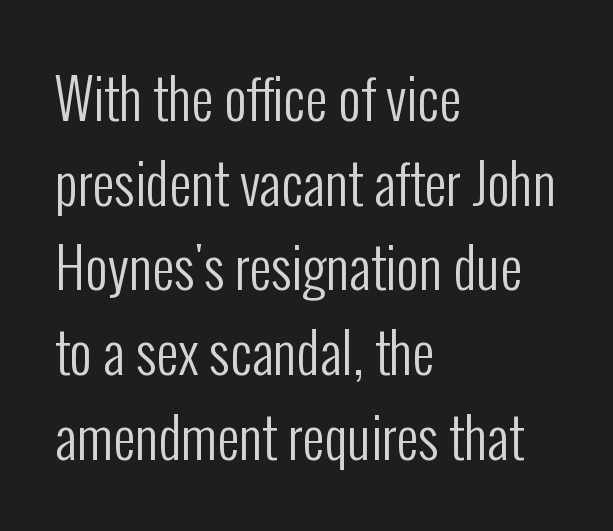
{"serif": "no", "italic": "no", "bold": "no", "weight": "regular", "width": "condensed", "stroke_contrast": "low", "x_height": "medium", "monospaced": "no", "underline": "no", "align": "left", "line_spacing": "normal", "line_spacing_ratio": 1.54, "letter_spacing": "normal", "letter_spacing_em": 0.0, "glyph_px": 55}
